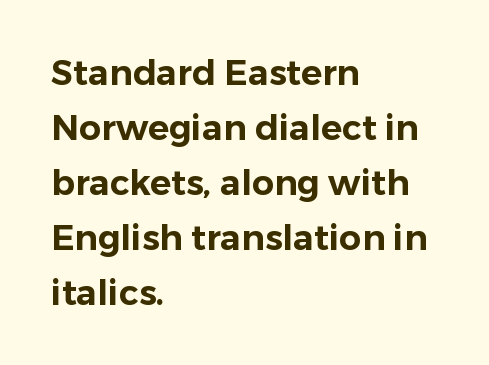
Glyph-to-glyph distance matches everyday printed text. Horizontally, the lines are justified to the leading edge only. A typesetter would call this leading conventional body-copy spacing. Posture: upright roman.
